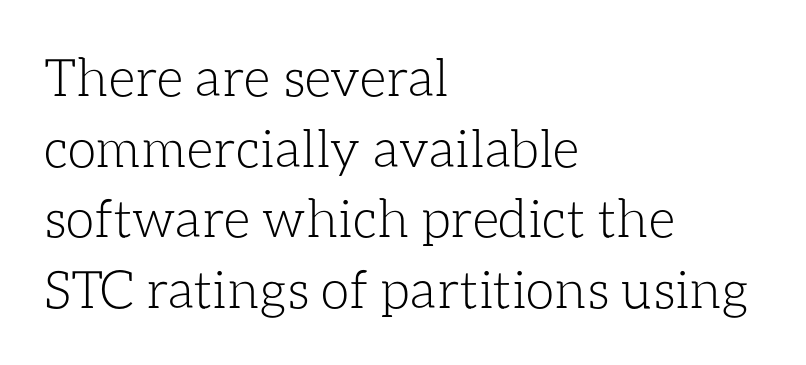
Leading matches the norm, producing a regular column. A typesetter would call this proportional, since set widths differ per character. Look at the tracking — it's just the regular setting, nothing added. The words here are not underlined. The compositor pushed each line to the left boundary.
